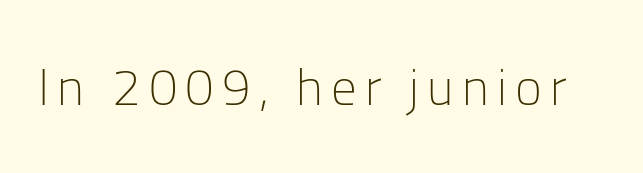
Is this a heavy cut? Hardly; it is regular or lighter. Think of a printed novel: that variable character pitch is what you see here. Descenders are the only things crossing below the line. The lettering holds an erect, upright posture throughout. To sum up the face: it is a sans, with no serifs.
